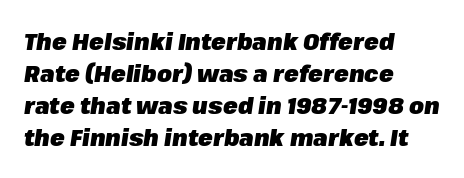
The image shows 24 px bold type, italic (leaning right); set left-aligned, normal line spacing (1.34x), normal letter spacing, not underlined.
